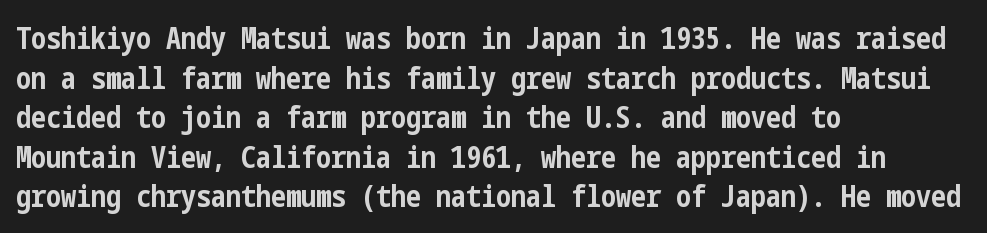
Q: Is the text bold? A: Yes.
Q: Is the text italic (slanted)? A: No, it is upright.
Q: Is the typeface a serif or a sans-serif typeface? A: Sans-serif.
Q: Is the text underlined? A: No.
Q: How is the paragraph aligned? A: Left-aligned.
Q: Is the spacing between letters normal or unusually wide? A: Normal.
Q: Is the spacing between lines tight, normal or loose? A: Normal.
Q: Width (condensed, normal, or wide)? A: Condensed.
Q: Stroke contrast? A: Low.
Q: x-height? A: Medium.
